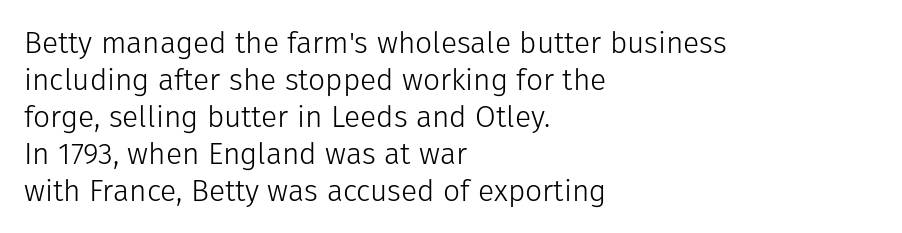
Typeset ragged right — the left edge is the straight one. Glyph-to-glyph distance matches everyday printed text. Think of a printed novel: that variable character pitch is what you see here. Summary of weight: not heavy and not bold. A typesetter would label this face a sans.
